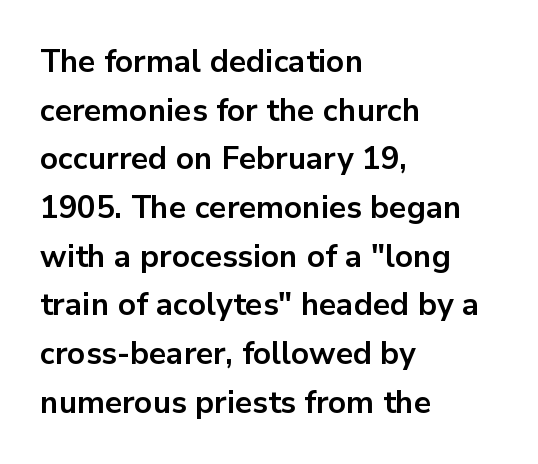
Q: Is the text bold? A: Yes.
Q: Is the text italic (slanted)? A: No, it is upright.
Q: Is the typeface a serif or a sans-serif typeface? A: Sans-serif.
Q: Is the text underlined? A: No.
Q: How is the paragraph aligned? A: Left-aligned.
Q: Is the spacing between letters normal or unusually wide? A: Normal.
Q: Is the spacing between lines tight, normal or loose? A: Normal.
Q: Width (condensed, normal, or wide)? A: Normal.
Q: Stroke contrast? A: Low.
Q: x-height? A: Medium.
Q: Monospaced? A: No.
